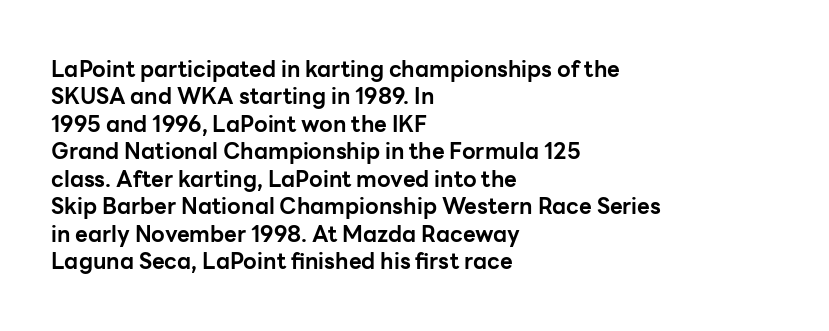
{"italic": "no", "bold": "yes", "underline": "no", "align": "left", "line_spacing": "normal", "line_spacing_ratio": 1.25, "letter_spacing": "normal", "letter_spacing_em": 0.0, "glyph_px": 22}
